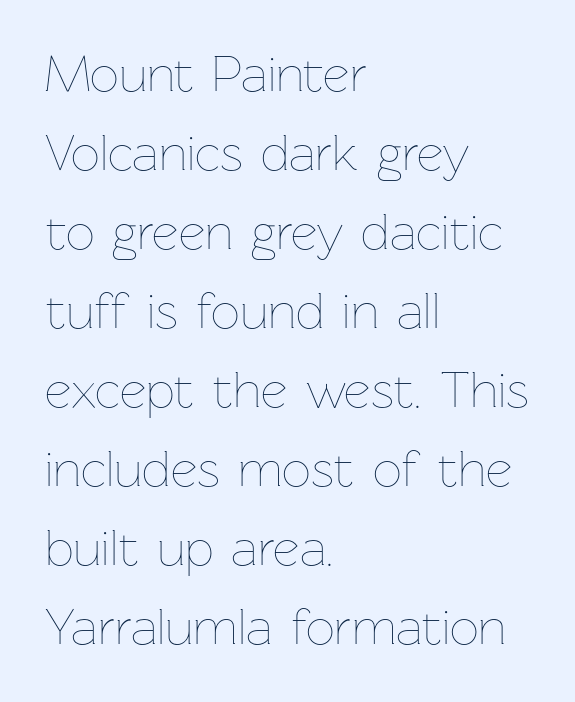
Q: Is the text bold? A: No.
Q: Is the text italic (slanted)? A: No, it is upright.
Q: Is the text underlined? A: No.
Q: How is the paragraph aligned? A: Left-aligned.
Q: Is the spacing between letters normal or unusually wide? A: Normal.
Q: Is the spacing between lines tight, normal or loose? A: Normal.
Q: Width (condensed, normal, or wide)? A: Normal.
Q: Stroke contrast? A: Low.
Q: x-height? A: Medium.
Q: Monospaced? A: No.
